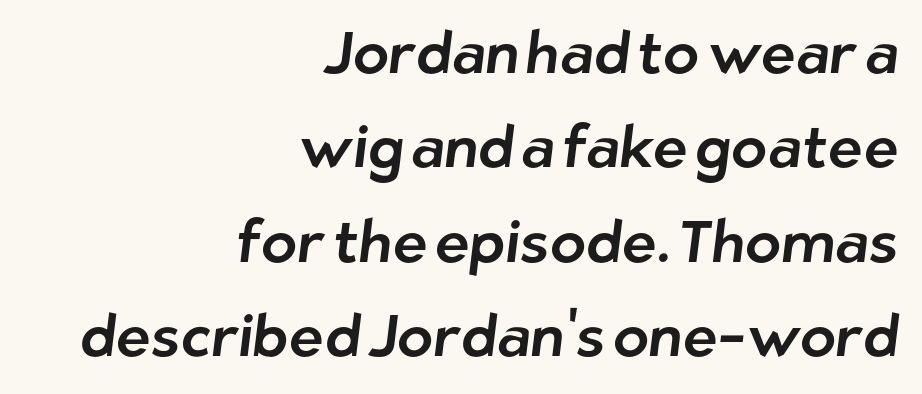
The image shows 59 px sans-serif type; set right-aligned, normal line spacing (1.6x), normal letter spacing, not underlined; low stroke contrast and a medium x-height.
